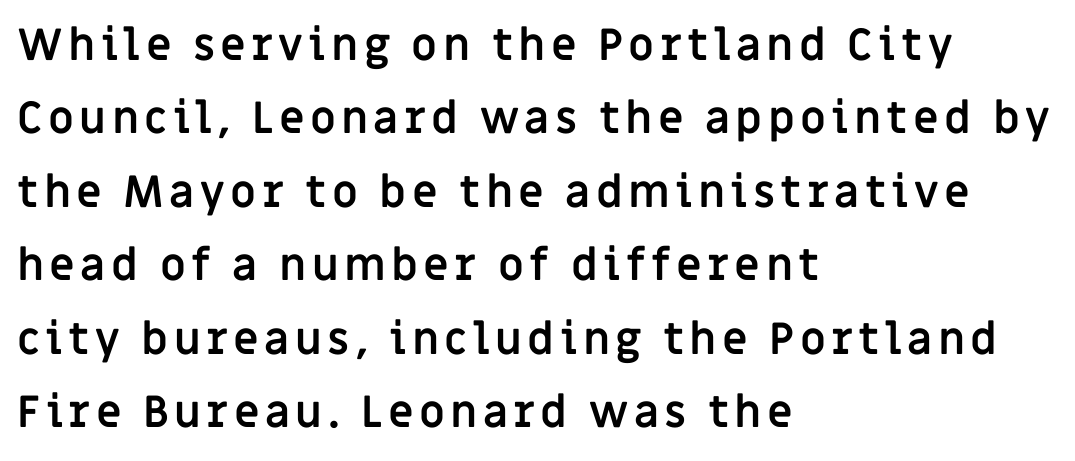
{"serif": "no", "italic": "no", "bold": "yes", "weight": "semibold", "width": "normal", "stroke_contrast": "low", "x_height": "large", "monospaced": "no", "underline": "no", "align": "left", "line_spacing": "normal", "line_spacing_ratio": 1.67, "glyph_px": 44}
